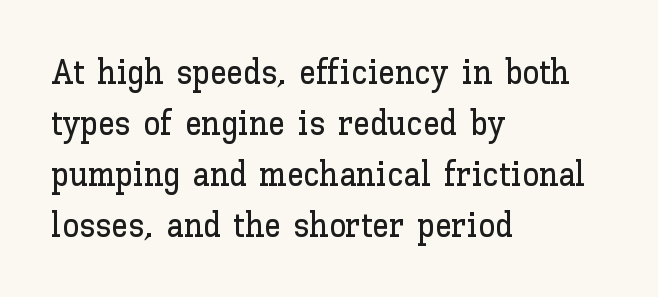
The letters stand upright; this is a roman face. Letter spacing: default. Is this a fixed-width face? No — the glyphs have proportional, varying widths. This sample is left-justified, so line endings fall wherever the words run out. The foot of each line stays bare and open. Leading matches the norm, producing a regular column.
